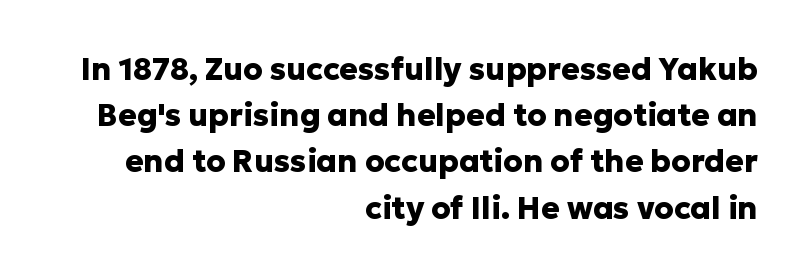
The rendering keeps characters at their native spacing. Note the varied advance widths — an 'i' is clearly narrower than an 'm'. Letterform terminals end flat and unadorned throughout the passage. Students, this is bold: see how much ink each stroke carries. The rag falls on the left side of this text block. Successive baselines arrive at the customary interval.
